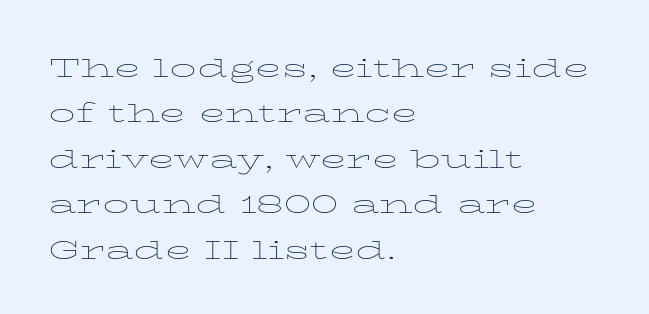
The image shows 35 px thin, wide type, upright; set left-aligned, normal line spacing (1.3x), normal letter spacing, not underlined; low stroke contrast and a medium x-height.
